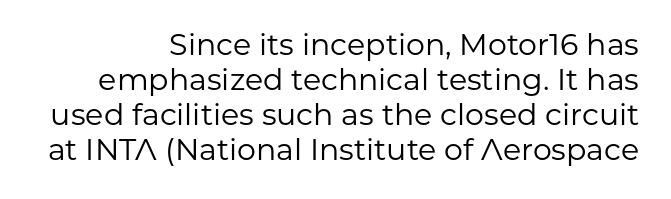
Q: Is the text bold? A: No.
Q: Is the text italic (slanted)? A: No, it is upright.
Q: Is the typeface a serif or a sans-serif typeface? A: Sans-serif.
Q: Is the text underlined? A: No.
Q: How is the paragraph aligned? A: Right-aligned.
Q: Is the spacing between letters normal or unusually wide? A: Normal.
Q: Width (condensed, normal, or wide)? A: Normal.
Q: Stroke contrast? A: Low.
Q: x-height? A: Medium.
Q: Monospaced? A: No.
